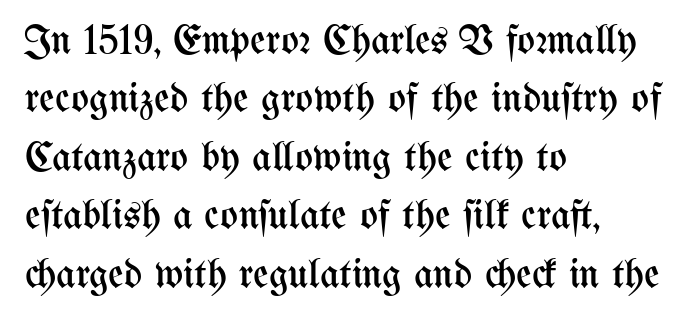
Q: Is the text bold? A: No.
Q: Is the text italic (slanted)? A: No, it is upright.
Q: Is the text underlined? A: No.
Q: How is the paragraph aligned? A: Left-aligned.
Q: Is the spacing between letters normal or unusually wide? A: Normal.
Q: Is the spacing between lines tight, normal or loose? A: Normal.
Q: Width (condensed, normal, or wide)? A: Condensed.
Q: Stroke contrast? A: Medium.
Q: x-height? A: Medium.
Q: Monospaced? A: No.
